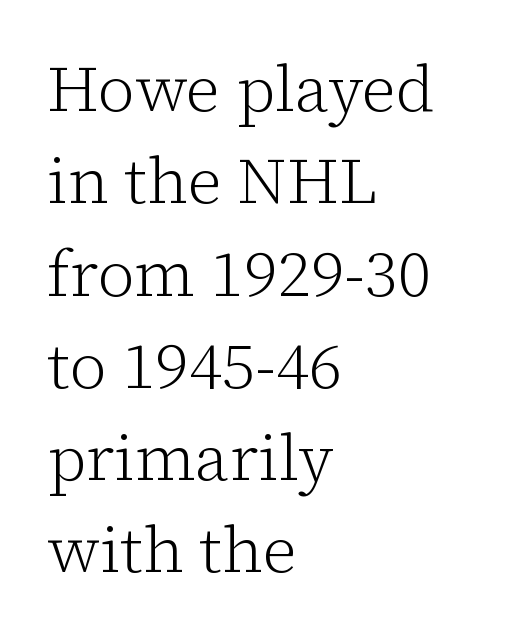
Q: Is the text bold? A: No.
Q: Is the text italic (slanted)? A: No, it is upright.
Q: Is the typeface a serif or a sans-serif typeface? A: Serif.
Q: Is the text underlined? A: No.
Q: How is the paragraph aligned? A: Left-aligned.
Q: Is the spacing between letters normal or unusually wide? A: Normal.
Q: Is the spacing between lines tight, normal or loose? A: Normal.
Q: Width (condensed, normal, or wide)? A: Normal.
Q: Stroke contrast? A: Low.
Q: x-height? A: Medium.
Q: Monospaced? A: No.
